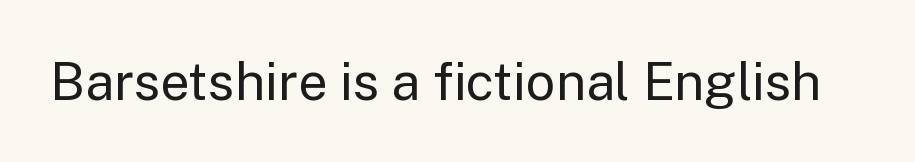
The image shows 52 px regular-weight sans-serif type, upright; set normal letter spacing, not underlined; low stroke contrast and a medium x-height.
